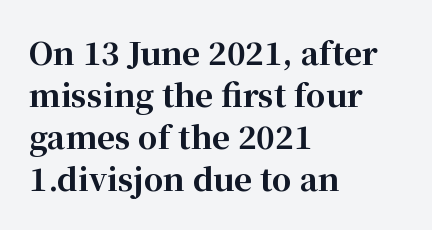
The image shows 31 px bold serif type, upright; set left-aligned, normal line spacing (1.36x), normal letter spacing, not underlined; high stroke contrast and a medium x-height.
